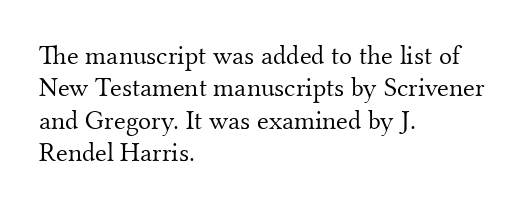
Q: Is the text bold? A: No.
Q: Is the text italic (slanted)? A: No, it is upright.
Q: Is the text underlined? A: No.
Q: How is the paragraph aligned? A: Left-aligned.
Q: Is the spacing between letters normal or unusually wide? A: Normal.
